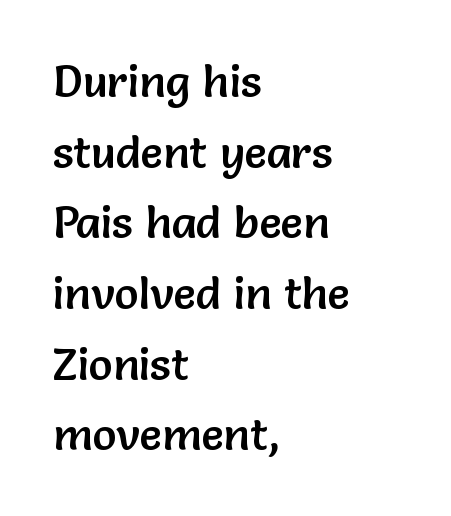
The lines in this sample share a left origin and differ only in where they stop. Descender tails drop into unmarked territory. The line texture is even and compact thanks to regular tracking. Regarding serifs, this sample does without them. Honestly, the row spacing looks completely unremarkable.
